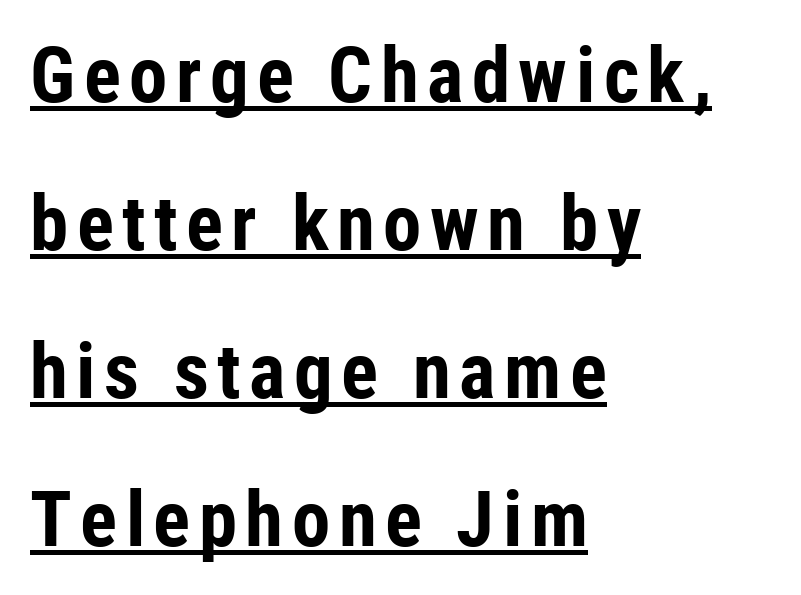
It's the straight-up-and-down kind of type. No feet cap the strokes, marking this as sans-serif type. Line starts are locked; line ends wander. A full-strength bold gives these letters their thick strokes.
